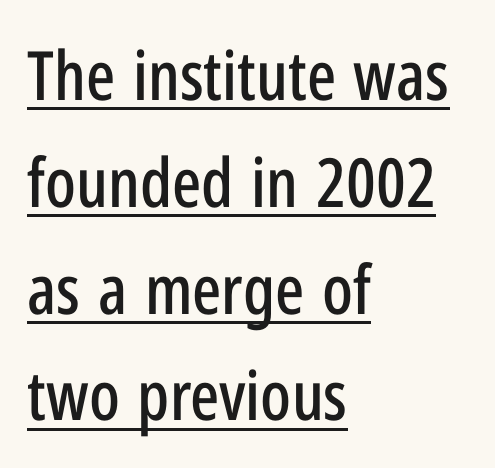
Q: Is the text italic (slanted)? A: No, it is upright.
Q: Is the typeface a serif or a sans-serif typeface? A: Sans-serif.
Q: Is the text underlined? A: Yes.
Q: How is the paragraph aligned? A: Left-aligned.
Q: Is the spacing between letters normal or unusually wide? A: Normal.
Q: Is the spacing between lines tight, normal or loose? A: Normal.
Q: Width (condensed, normal, or wide)? A: Condensed.
Q: Stroke contrast? A: Low.
Q: x-height? A: Medium.
Q: Monospaced? A: No.
